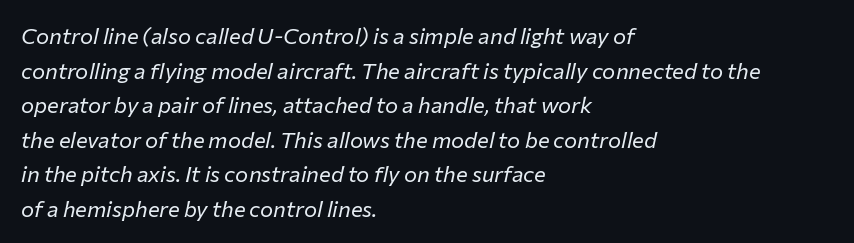
{"italic": "yes", "lean": "right", "slant_degrees": 12, "bold": "no", "underline": "no", "align": "left", "line_spacing": "normal", "line_spacing_ratio": 1.57, "letter_spacing": "normal", "letter_spacing_em": 0.0, "glyph_px": 22}
